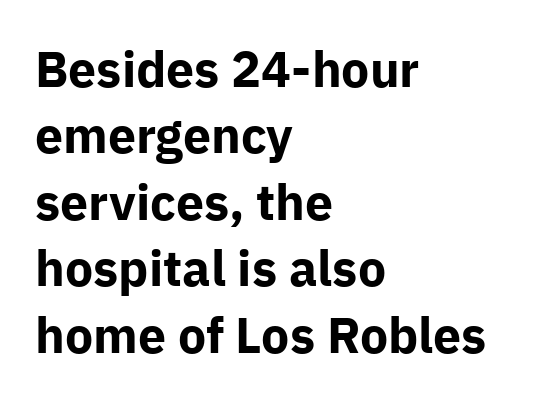
In terms of letterform style, serifs are entirely absent. The area under the type is left untouched. Rendered with straight, roman letterforms. Spacing verdict: proportional, widths tailored to each character. All the whitespace from short lines collects on the right. Nobody touched the tracking dial on this one.
